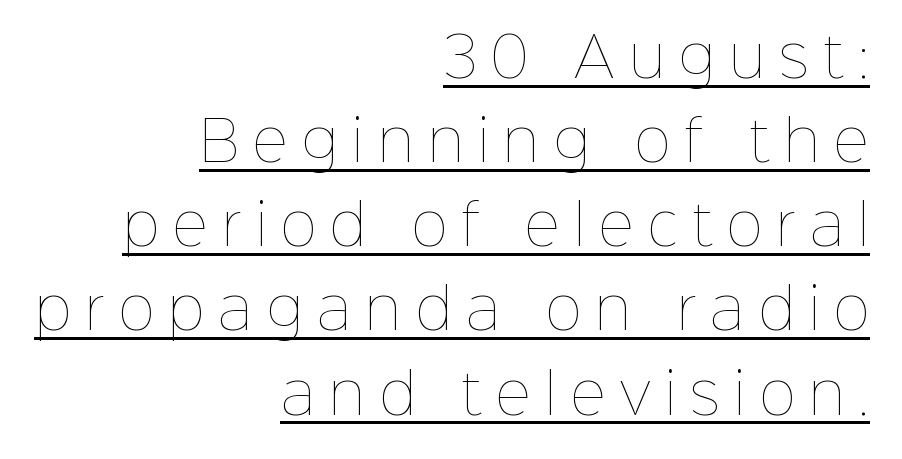
{"italic": "no", "bold": "no", "weight": "thin", "width": "normal", "stroke_contrast": "low", "x_height": "medium", "monospaced": "no", "underline": "yes", "align": "right", "line_spacing": "normal", "line_spacing_ratio": 1.53, "letter_spacing": "wide", "letter_spacing_em": 0.26, "glyph_px": 55}
